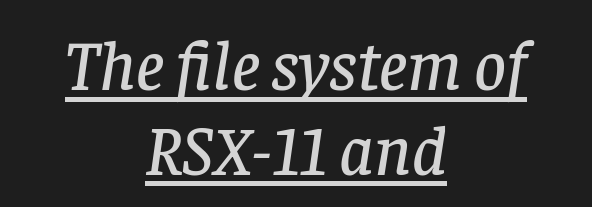
The image shows 70 px serif type, italic (leaning right); set centered, line spacing 1.21x, normal letter spacing, underlined; low stroke contrast and a large x-height.
